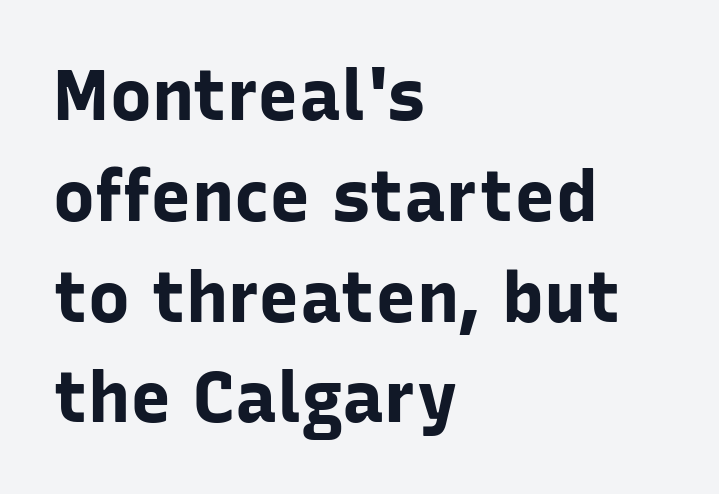
Has an underline been added? It has not. It's the straight-up-and-down kind of type. Thick stems and heavy bowls — unmistakably bold. Looks like regular typesetting: each glyph gets only the width it needs. In terms of letterspacing, this is plain default setting.
